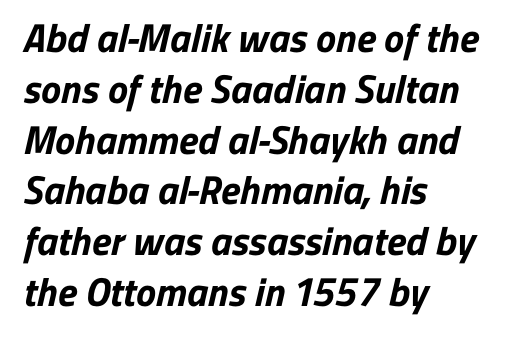
Q: Is the text bold? A: Yes.
Q: Is the typeface a serif or a sans-serif typeface? A: Sans-serif.
Q: Is the text underlined? A: No.
Q: How is the paragraph aligned? A: Left-aligned.
Q: Is the spacing between letters normal or unusually wide? A: Normal.
Q: Is the spacing between lines tight, normal or loose? A: Normal.
Q: Width (condensed, normal, or wide)? A: Normal.
Q: Stroke contrast? A: Low.
Q: x-height? A: Medium.
Q: Monospaced? A: No.
